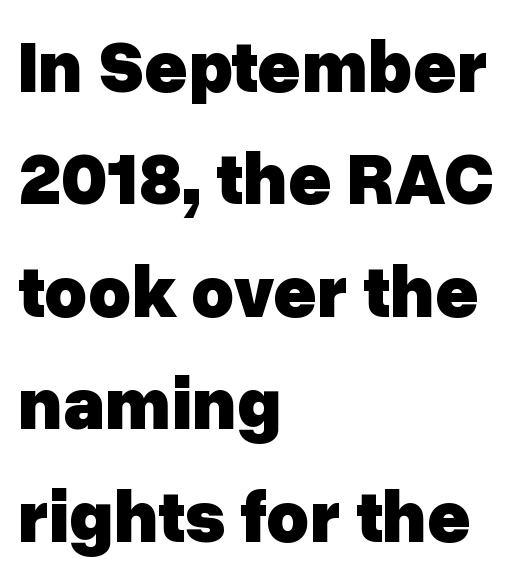
{"serif": "no", "italic": "no", "bold": "yes", "weight": "heavy", "width": "normal", "stroke_contrast": "low", "x_height": "medium", "monospaced": "no", "underline": "no", "align": "left", "line_spacing": "normal", "line_spacing_ratio": 1.52, "letter_spacing": "normal", "letter_spacing_em": 0.0, "glyph_px": 74}
